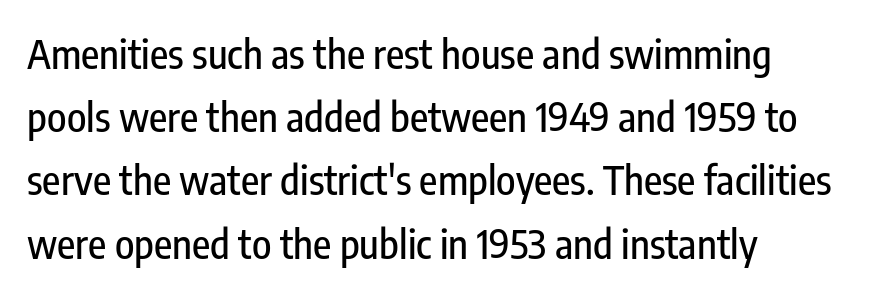
Observe the absence of serifs on each vertical stroke in this sample. Posture: vertical. Is this a fixed-width face? No — the glyphs have proportional, varying widths. Caption: multi-line text, flush left, ragged right. How are the letters spaced? Ordinarily, with no added tracking. Does the leading feel generous? No, just average.
